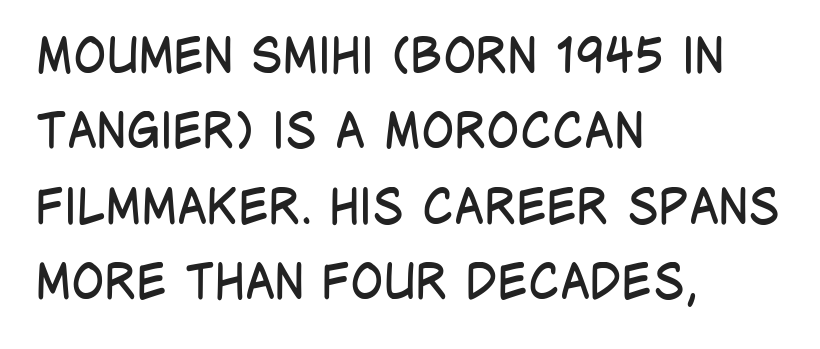
Q: Is the text bold? A: No.
Q: Is the text italic (slanted)? A: No, it is upright.
Q: Is the typeface a serif or a sans-serif typeface? A: Sans-serif.
Q: Is the text underlined? A: No.
Q: How is the paragraph aligned? A: Left-aligned.
Q: Is the spacing between letters normal or unusually wide? A: Normal.
Q: Is the spacing between lines tight, normal or loose? A: Normal.
Q: Width (condensed, normal, or wide)? A: Condensed.
Q: Stroke contrast? A: Low.
Q: x-height? A: Large.
Q: Monospaced? A: No.
